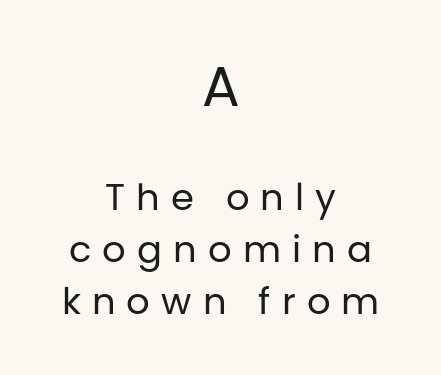
The space between consecutive lines is moderate. Spacing verdict: proportional, widths tailored to each character. Characters remain perfectly vertical along every line. The gap between lines stays unmarked.
